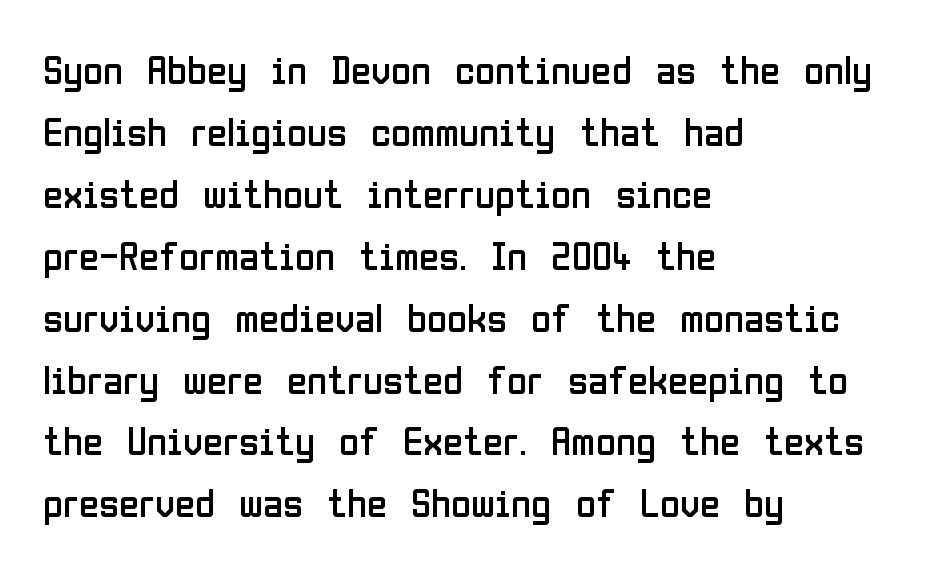
The image shows 41 px regular-weight, condensed sans-serif type, upright; set left-aligned, normal line spacing (1.51x), normal letter spacing, not underlined; low stroke contrast and a medium x-height.
